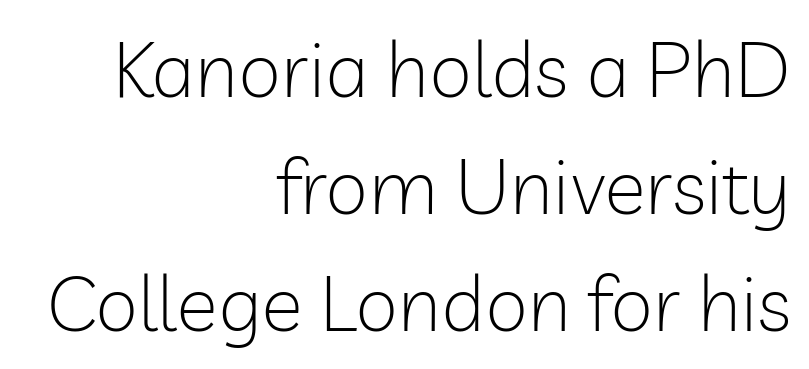
Q: Is the text bold? A: No.
Q: Is the text italic (slanted)? A: No, it is upright.
Q: Is the typeface a serif or a sans-serif typeface? A: Sans-serif.
Q: Is the text underlined? A: No.
Q: How is the paragraph aligned? A: Right-aligned.
Q: Is the spacing between letters normal or unusually wide? A: Normal.
Q: Is the spacing between lines tight, normal or loose? A: Normal.
Q: Width (condensed, normal, or wide)? A: Normal.
Q: Stroke contrast? A: Low.
Q: x-height? A: Medium.
Q: Monospaced? A: No.
